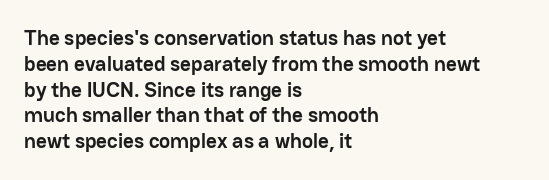
Q: Is the text bold? A: Yes.
Q: Is the text italic (slanted)? A: No, it is upright.
Q: Is the text underlined? A: No.
Q: How is the paragraph aligned? A: Left-aligned.
Q: Is the spacing between letters normal or unusually wide? A: Normal.
